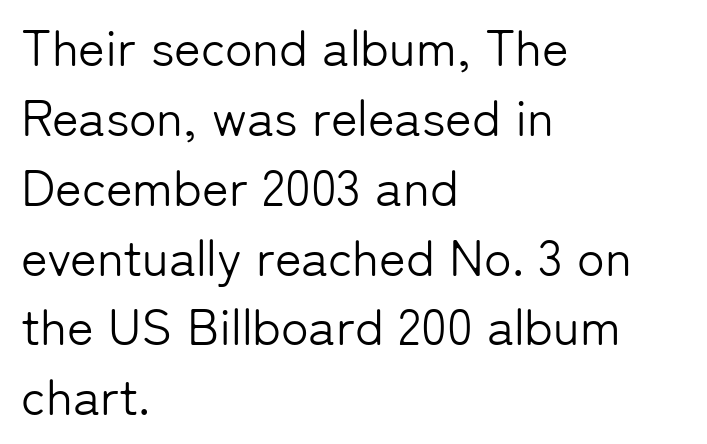
The paragraph has a hard left edge and a soft right edge. Tracking value appears to be zero — textbook default spacing. Descender tails drop into unmarked territory. Notice how the stems are strictly vertical — no italics here. The vertical gap from one line to the next is medium. Character widths vary here, with narrow letters taking less room than wide ones.
